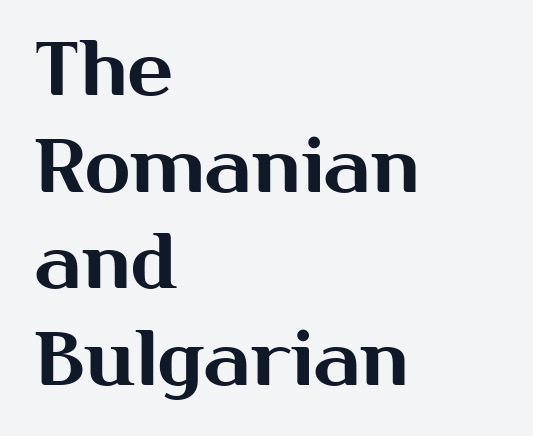
Do the characters align in a grid? No, the font is proportional. Unlike italic type, these characters show no tilt at all. The space directly below the letters is spotless. The line-height multiplier appears to be the usual default. The horizontal fit of the characters is conventional and even. Note: no serifs on the glyphs.
